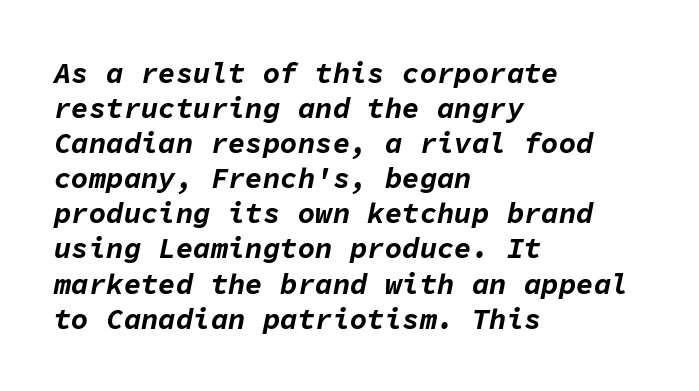
Q: Is the text bold? A: Yes.
Q: Is the text italic (slanted)? A: Yes, it leans right by about 11 degrees.
Q: Is the text underlined? A: No.
Q: How is the paragraph aligned? A: Left-aligned.
Q: Is the spacing between letters normal or unusually wide? A: Normal.
Q: Width (condensed, normal, or wide)? A: Normal.
Q: Stroke contrast? A: Low.
Q: x-height? A: Medium.
Q: Monospaced? A: Yes.
